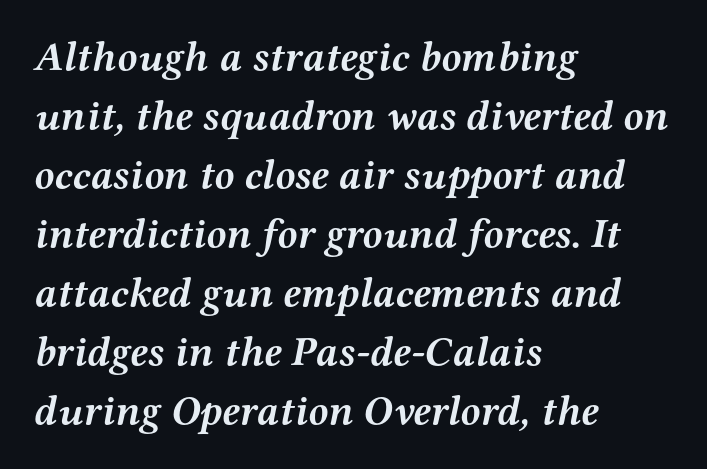
{"serif": "yes", "italic": "yes", "lean": "right", "slant_degrees": 12, "bold": "yes", "weight": "semibold", "width": "wide", "stroke_contrast": "medium", "x_height": "medium", "monospaced": "no", "underline": "no", "align": "left", "line_spacing": "normal", "line_spacing_ratio": 1.44, "letter_spacing": "normal", "letter_spacing_em": 0.0, "glyph_px": 41}
